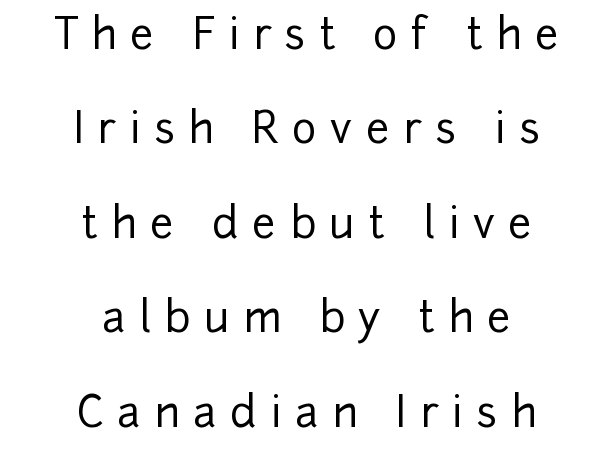
Baseline-to-baseline distance is far greater than the letter height. Note the varied advance widths — an 'i' is clearly narrower than an 'm'. This sample is center-justified, so both line endings float freely. The gap between lines stays unmarked.
